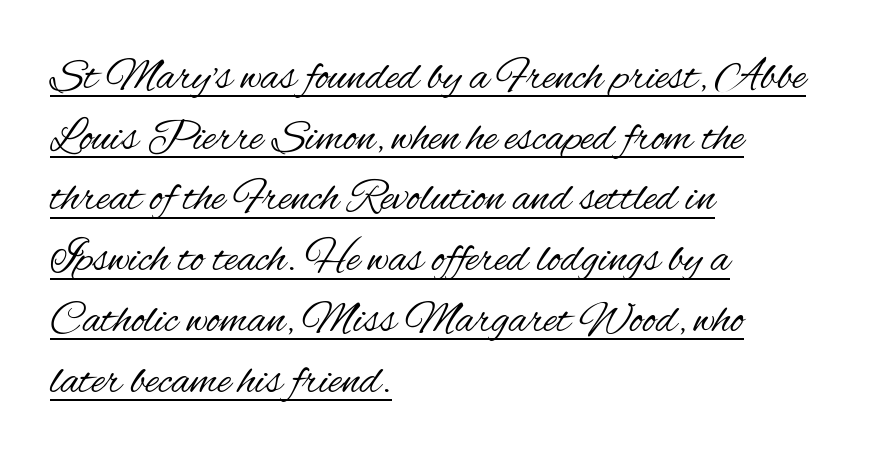
Q: Is the text bold? A: No.
Q: Is the text italic (slanted)? A: Yes.
Q: Is the typeface a serif or a sans-serif typeface? A: Sans-serif.
Q: Is the text underlined? A: Yes.
Q: How is the paragraph aligned? A: Left-aligned.
Q: Is the spacing between letters normal or unusually wide? A: Normal.
Q: Is the spacing between lines tight, normal or loose? A: Normal.
Q: Width (condensed, normal, or wide)? A: Condensed.
Q: Stroke contrast? A: Medium.
Q: x-height? A: Small.
Q: Monospaced? A: No.
